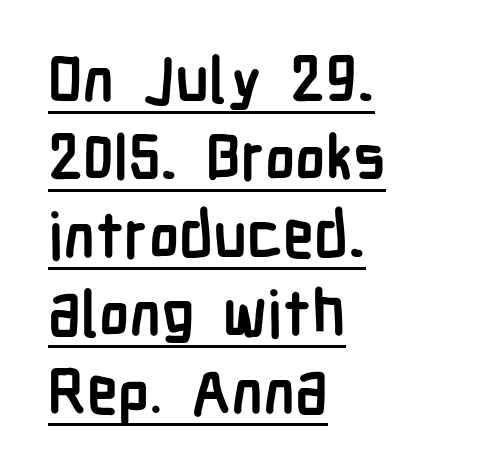
Q: Is the text bold? A: Yes.
Q: Is the text italic (slanted)? A: No, it is upright.
Q: Is the typeface a serif or a sans-serif typeface? A: Sans-serif.
Q: Is the text underlined? A: Yes.
Q: How is the paragraph aligned? A: Left-aligned.
Q: Is the spacing between letters normal or unusually wide? A: Normal.
Q: Width (condensed, normal, or wide)? A: Condensed.
Q: Stroke contrast? A: Low.
Q: x-height? A: Medium.
Q: Monospaced? A: No.
